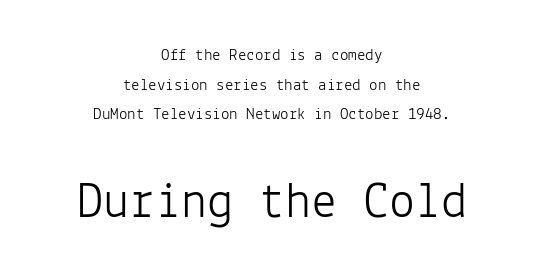
Q: Is the text bold? A: No.
Q: Is the text italic (slanted)? A: No, it is upright.
Q: Is the typeface a serif or a sans-serif typeface? A: Sans-serif.
Q: Is the text underlined? A: No.
Q: How is the paragraph aligned? A: Centered.
Q: Is the spacing between letters normal or unusually wide? A: Normal.
Q: Which block of text is set in a larger size, the first (top) or the second (bottom)? A: The second (bottom) one.
Q: Width (condensed, normal, or wide)? A: Normal.
Q: Stroke contrast? A: Low.
Q: x-height? A: Medium.
Q: Monospaced? A: Yes.
